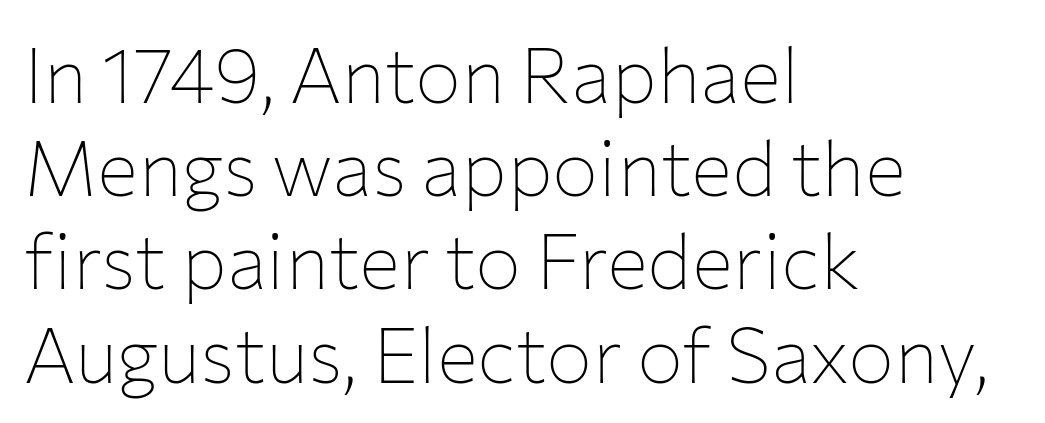
{"serif": "no", "italic": "no", "bold": "no", "weight": "thin", "width": "normal", "stroke_contrast": "low", "x_height": "medium", "monospaced": "no", "underline": "no", "align": "left", "line_spacing_ratio": 1.21, "letter_spacing": "normal", "letter_spacing_em": 0.0, "glyph_px": 77}
